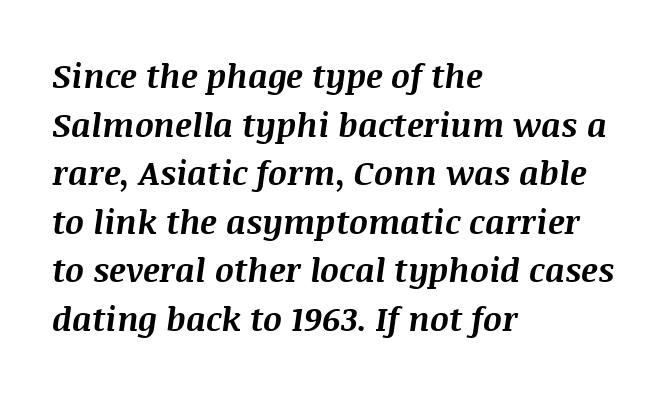
Q: Is the text bold? A: Yes.
Q: Is the text italic (slanted)? A: Yes, it leans right by about 8 degrees.
Q: Is the text underlined? A: No.
Q: How is the paragraph aligned? A: Left-aligned.
Q: Is the spacing between letters normal or unusually wide? A: Normal.
Q: Is the spacing between lines tight, normal or loose? A: Normal.
Q: Width (condensed, normal, or wide)? A: Normal.
Q: Stroke contrast? A: Medium.
Q: x-height? A: Large.
Q: Monospaced? A: No.
